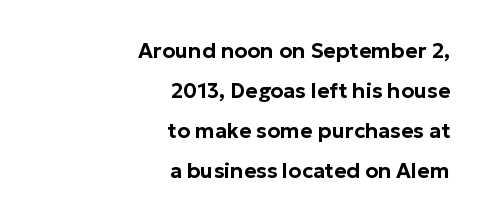
{"italic": "no", "underline": "no", "align": "right", "line_spacing": "loose", "line_spacing_ratio": 1.9, "letter_spacing": "normal", "letter_spacing_em": 0.0, "glyph_px": 21}
